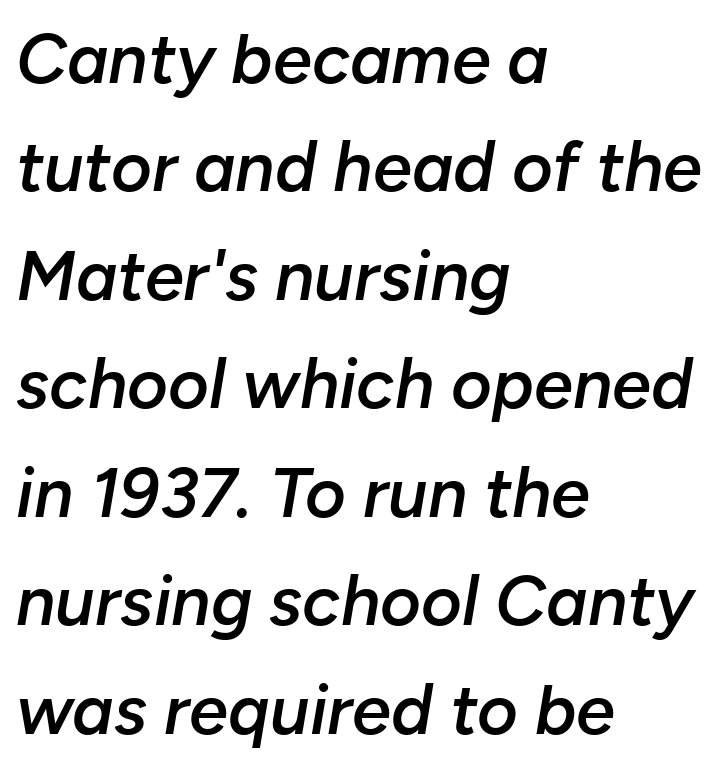
Anything drawn beneath the words? Only blank space. When letters slant like this, we call the style italic. Does the leading feel generous? No, just average. Typographic density is moderately raised because the face is semibold. These lines keep a tight, regular rhythm from letter to letter. Is this a fixed-width face? No — the glyphs have proportional, varying widths.
